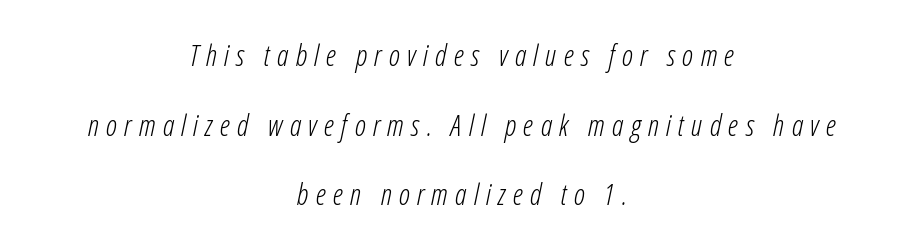
Q: Is the text bold? A: No.
Q: Is the text italic (slanted)? A: Yes, it leans right by about 12 degrees.
Q: Is the text underlined? A: No.
Q: How is the paragraph aligned? A: Centered.
Q: Is the spacing between letters normal or unusually wide? A: Unusually wide.
Q: Is the spacing between lines tight, normal or loose? A: Loose.
Q: Width (condensed, normal, or wide)? A: Condensed.
Q: Stroke contrast? A: Low.
Q: x-height? A: Medium.
Q: Monospaced? A: No.
